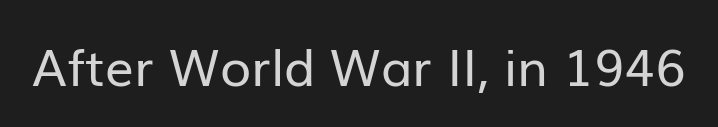
Compared with a typical body face, this is equally light or lighter still. Is the letter spacing exaggerated? No — it looks like the ordinary default. The font family rendered here belongs to the sans-serif group. Just letters on the line, the space beneath them empty. Vertical strokes here are truly vertical. You could not count columns in this text — the font is proportionally spaced.
